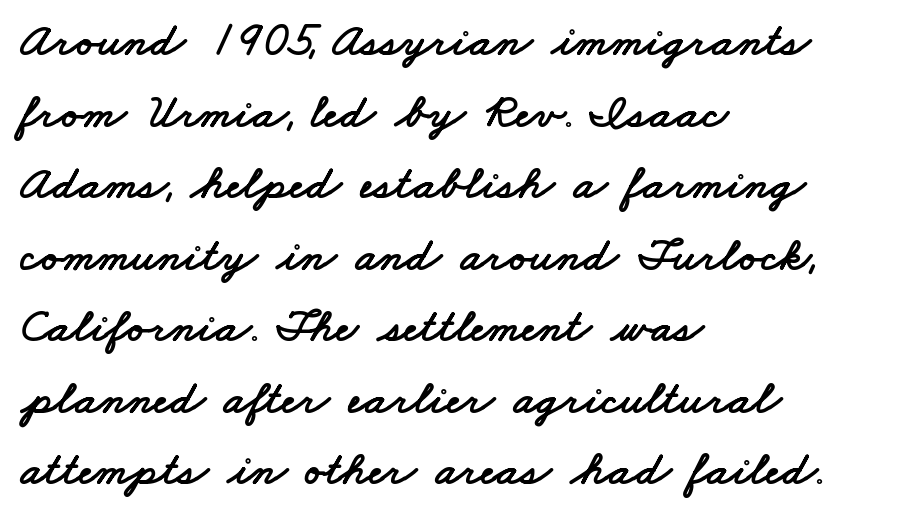
In terms of letterform style, serifs are entirely absent. The face used here is rendered with its standard letterfit. Line starts are locked; line ends wander. Baseline-to-baseline distance is the conventional proportion of letter height. Beneath every word, the page is bare.
